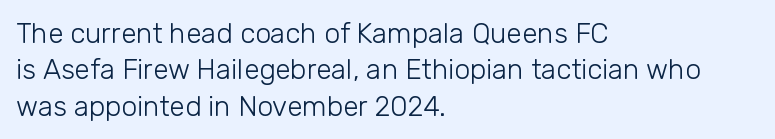
The image shows 28 px light sans-serif type, upright; set left-aligned, normal line spacing (1.3x), normal letter spacing, not underlined; low stroke contrast and a medium x-height.
